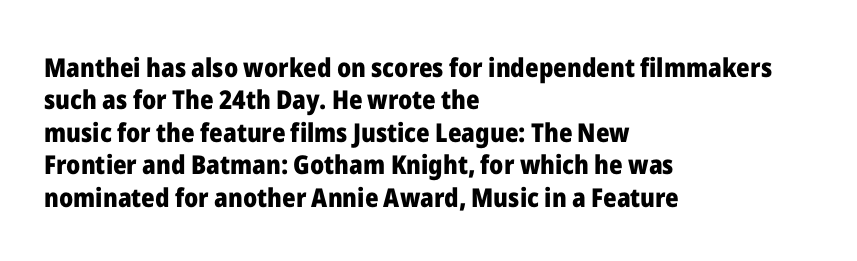
Interline gaps are of average width in this sample. Words float on clear page, feet unadorned. Weight check: bold — yes, fully. These lines were composed using upright roman letters.
